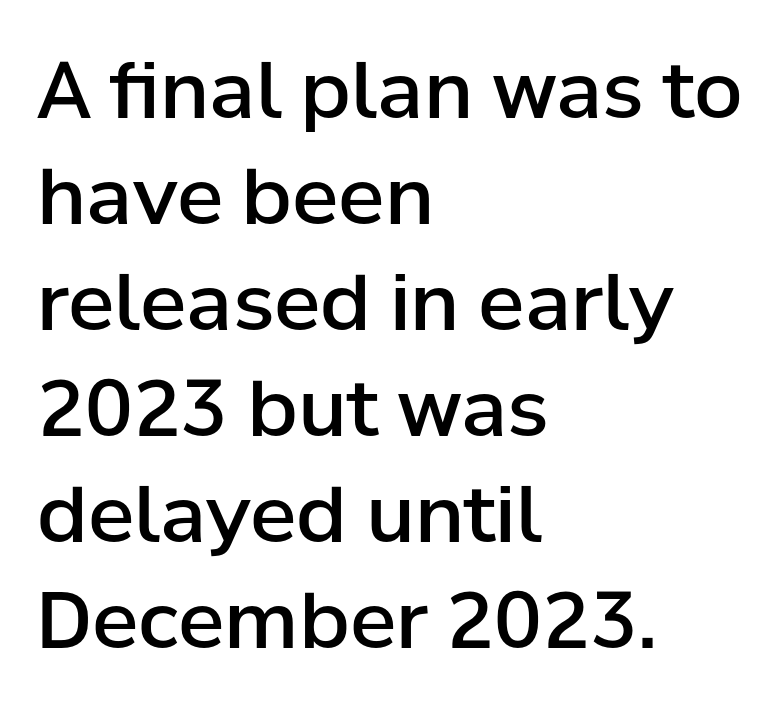
The image shows 78 px semibold sans-serif type, upright; set left-aligned, normal line spacing (1.36x), normal letter spacing, not underlined; low stroke contrast and a medium x-height.
